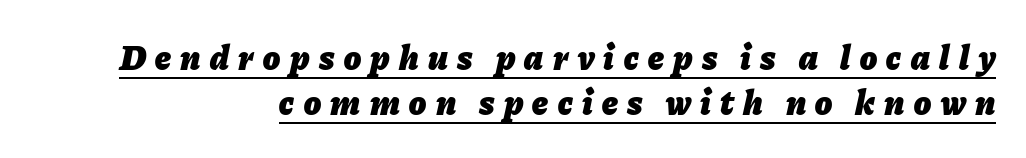
Q: Is the text bold? A: Yes.
Q: Is the text italic (slanted)? A: Yes, it leans right by about 11 degrees.
Q: Is the text underlined? A: Yes.
Q: How is the paragraph aligned? A: Right-aligned.
Q: Is the spacing between letters normal or unusually wide? A: Unusually wide.
Q: Is the spacing between lines tight, normal or loose? A: Normal.
Q: Width (condensed, normal, or wide)? A: Normal.
Q: Stroke contrast? A: Low.
Q: x-height? A: Medium.
Q: Monospaced? A: No.
